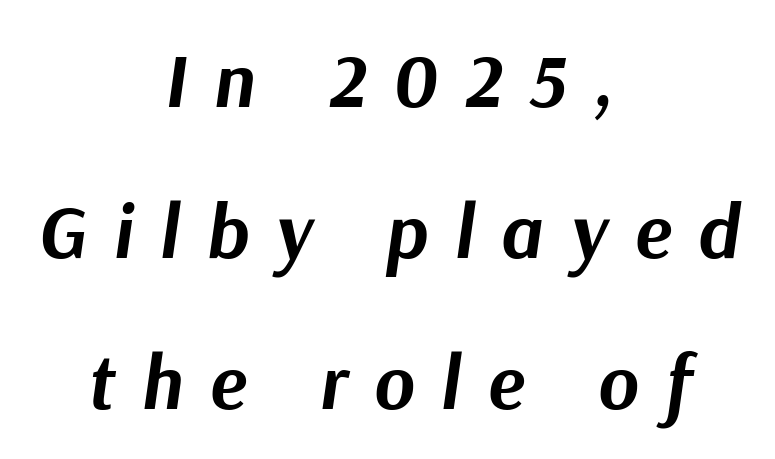
{"italic": "yes", "lean": "right", "slant_degrees": 9, "bold": "yes", "weight": "bold", "width": "normal", "stroke_contrast": "medium", "x_height": "medium", "monospaced": "no", "underline": "no", "align": "center", "line_spacing": "loose", "line_spacing_ratio": 1.96, "letter_spacing": "wide", "letter_spacing_em": 0.35, "glyph_px": 77}
